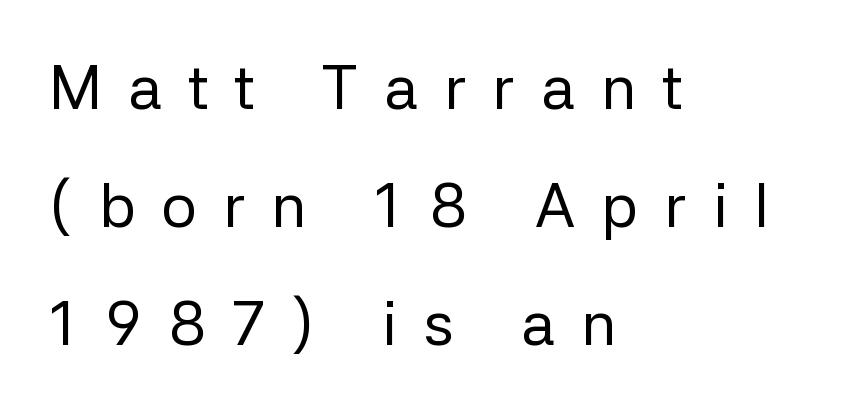
The image shows 62 px regular-weight sans-serif type, upright; set left-aligned, loose line spacing (1.9x), unusually wide letter spacing (+0.42 em), not underlined; low stroke contrast and a medium x-height.
